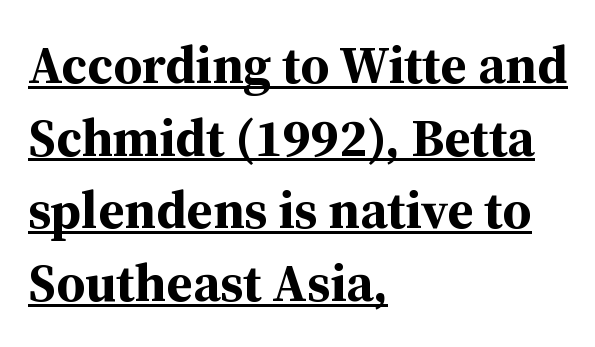
The image shows 53 px bold serif type, upright; set left-aligned, normal line spacing (1.37x), normal letter spacing, underlined; medium stroke contrast and a medium x-height.
